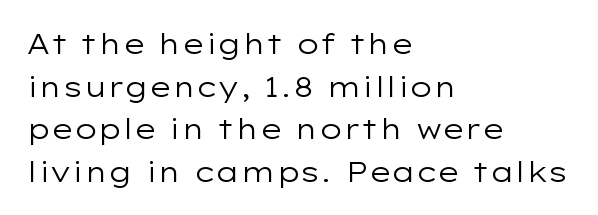
{"serif": "no", "italic": "no", "bold": "no", "weight": "regular", "width": "wide", "stroke_contrast": "low", "x_height": "medium", "monospaced": "no", "underline": "no", "align": "left", "line_spacing": "normal", "line_spacing_ratio": 1.52, "letter_spacing": "normal", "letter_spacing_em": 0.0, "glyph_px": 28}
